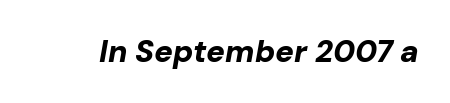
The image shows 31 px bold type, italic (leaning right); set normal letter spacing, not underlined; low stroke contrast and a medium x-height.
